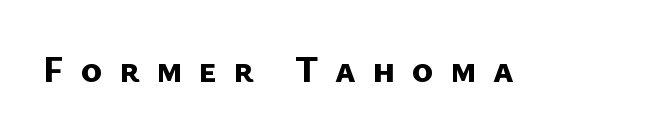
{"serif": "no", "bold": "yes", "weight": "bold", "width": "normal", "stroke_contrast": "low", "x_height": "medium", "monospaced": "no", "underline": "no", "letter_spacing": "wide", "letter_spacing_em": 0.44, "glyph_px": 37}
